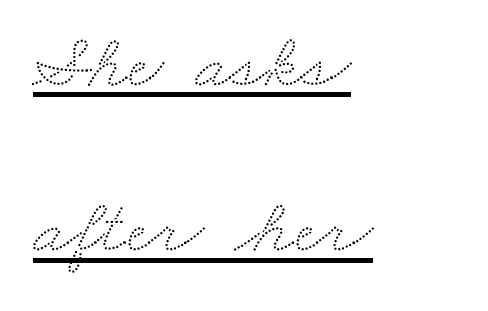
Which margin do the lines hug? The left one — the right edge is uneven. You could fit nearly another row in the gap between these rows. Is this a fixed-width face? No — the glyphs have proportional, varying widths. Glyph-to-glyph distance matches everyday printed text.
